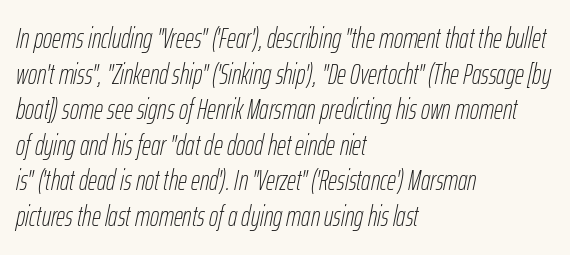
You can tell it's italic because the verticals aren't actually vertical. Left-aligned paragraph, ragged on the right. Spacing verdict: proportional, widths tailored to each character. On a weight scale, this lands at 450 or below. Nothing unusual about the tracking: characters are spaced as the font intends. Regular leading.
